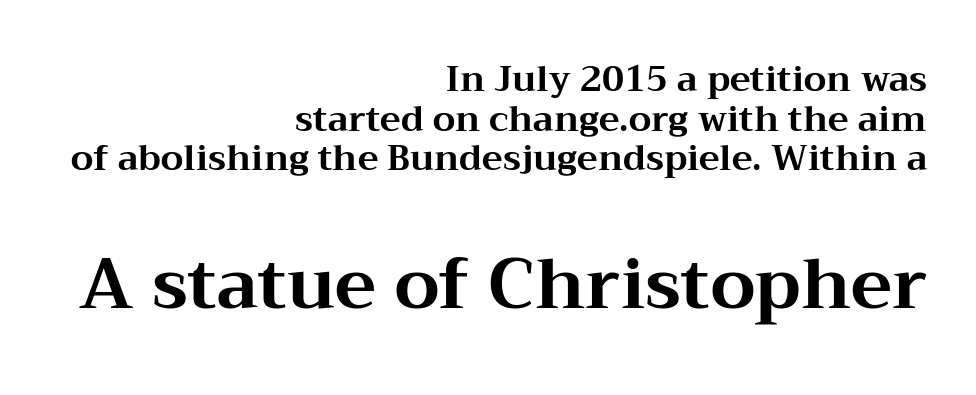
Just letters on the line, the space beneath them empty. Horizontally, the lines are justified to the trailing edge only. Rendered with straight, roman letterforms. The designer dialed line spacing down below the default. What weight is shown? A full bold with thick strokes.
